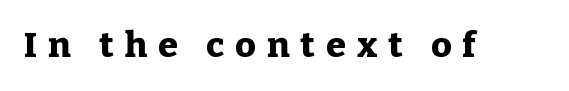
Q: Is the text bold? A: Yes.
Q: Is the text italic (slanted)? A: No, it is upright.
Q: Is the typeface a serif or a sans-serif typeface? A: Serif.
Q: Is the text underlined? A: No.
Q: Is the spacing between letters normal or unusually wide? A: Unusually wide.
Q: Width (condensed, normal, or wide)? A: Normal.
Q: Stroke contrast? A: Low.
Q: x-height? A: Medium.
Q: Monospaced? A: No.
